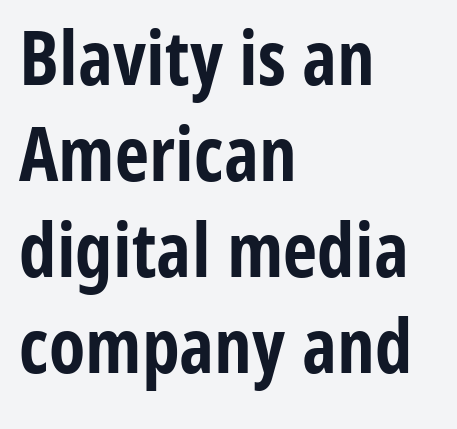
Has an underline been added? It has not. These lines are composed in type without serifs. You could call the tracking neutral — neither tight nor loose. You'd pick this weight for a headline — it's a proper bold.
